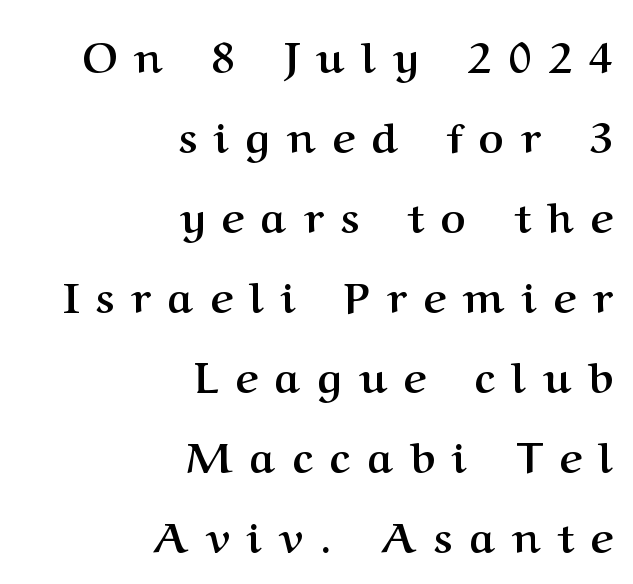
{"serif": "yes", "italic": "no", "bold": "yes", "weight": "semibold", "width": "normal", "stroke_contrast": "medium", "x_height": "medium", "monospaced": "no", "underline": "no", "align": "right", "line_spacing_ratio": 1.86, "letter_spacing": "wide", "letter_spacing_em": 0.4, "glyph_px": 43}
